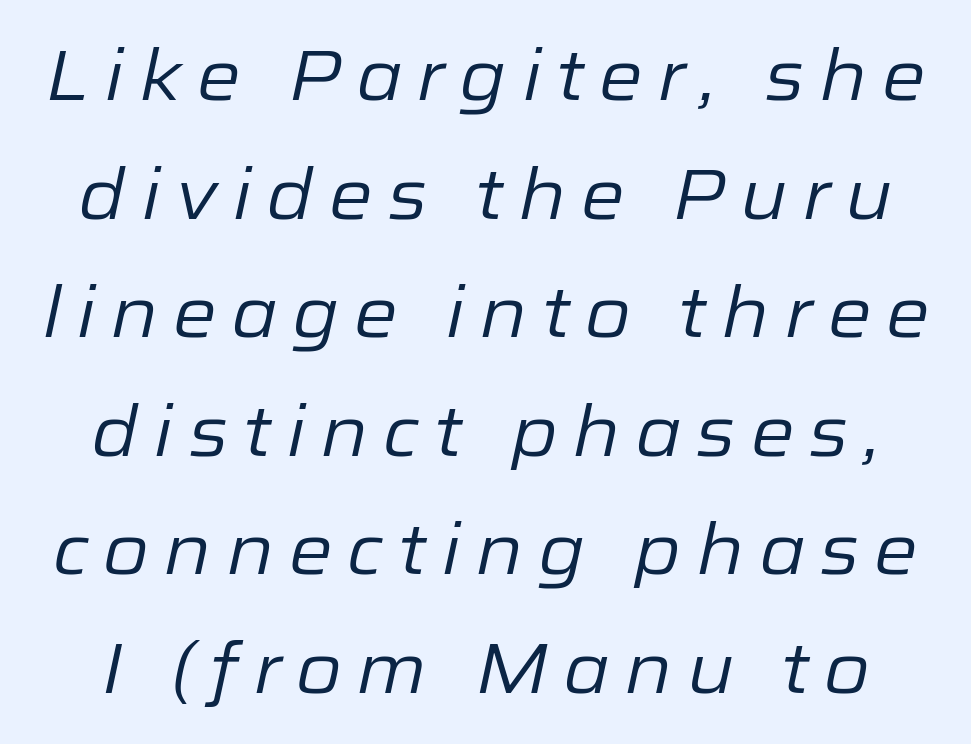
Q: Is the text bold? A: No.
Q: Is the text italic (slanted)? A: Yes, it leans right by about 12 degrees.
Q: Is the text underlined? A: No.
Q: How is the paragraph aligned? A: Centered.
Q: Is the spacing between letters normal or unusually wide? A: Unusually wide.
Q: Is the spacing between lines tight, normal or loose? A: Normal.
Q: Width (condensed, normal, or wide)? A: Normal.
Q: Stroke contrast? A: Low.
Q: x-height? A: Medium.
Q: Monospaced? A: No.
